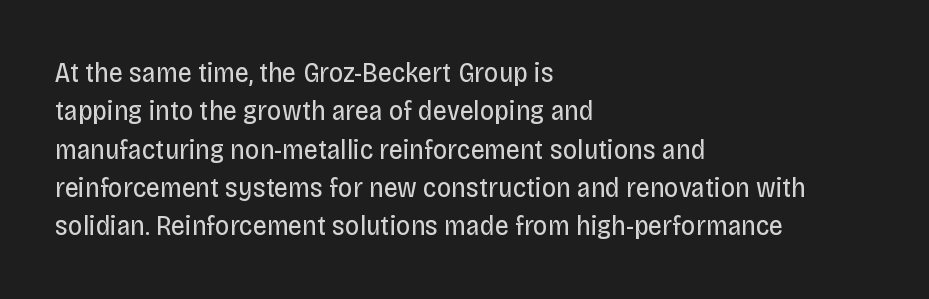
Q: Is the text bold? A: No.
Q: Is the text italic (slanted)? A: No, it is upright.
Q: Is the typeface a serif or a sans-serif typeface? A: Sans-serif.
Q: Is the text underlined? A: No.
Q: How is the paragraph aligned? A: Left-aligned.
Q: Is the spacing between letters normal or unusually wide? A: Normal.
Q: Is the spacing between lines tight, normal or loose? A: Normal.
Q: Width (condensed, normal, or wide)? A: Condensed.
Q: Stroke contrast? A: Low.
Q: x-height? A: Large.
Q: Monospaced? A: No.
